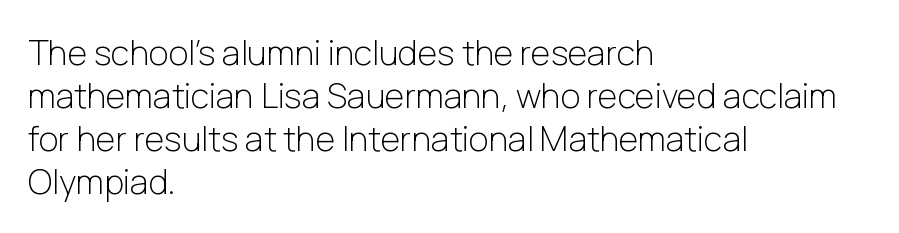
{"serif": "no", "italic": "no", "bold": "no", "weight": "light", "width": "normal", "stroke_contrast": "low", "x_height": "medium", "monospaced": "no", "underline": "no", "align": "left", "line_spacing": "normal", "line_spacing_ratio": 1.26, "letter_spacing": "normal", "letter_spacing_em": 0.0, "glyph_px": 34}
